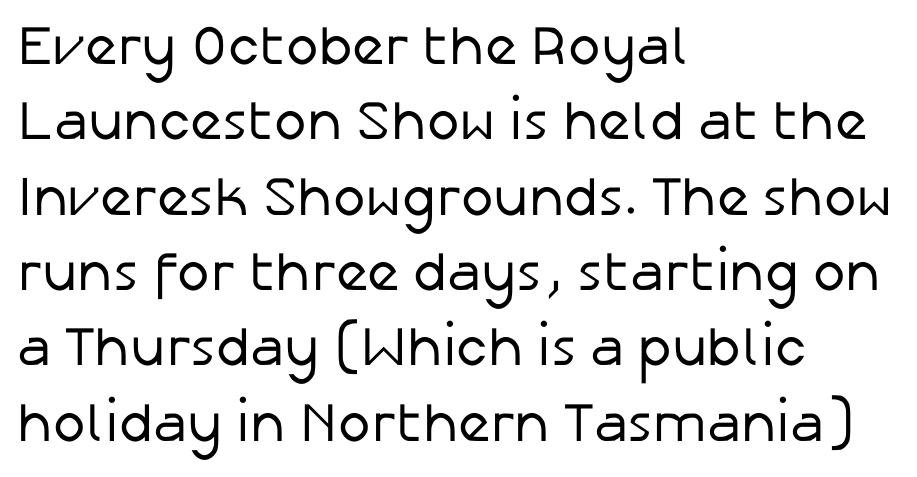
The image shows 55 px regular-weight sans-serif type, upright; set left-aligned, normal line spacing (1.37x), normal letter spacing, not underlined; low stroke contrast and a medium x-height.
